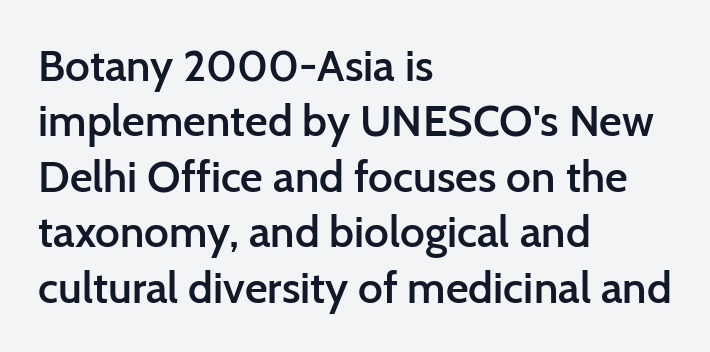
{"serif": "no", "italic": "no", "bold": "semi", "weight": "semibold", "width": "normal", "stroke_contrast": "low", "x_height": "medium", "monospaced": "no", "underline": "no", "align": "left", "line_spacing": "normal", "line_spacing_ratio": 1.26, "letter_spacing": "normal", "letter_spacing_em": 0.0, "glyph_px": 44}
